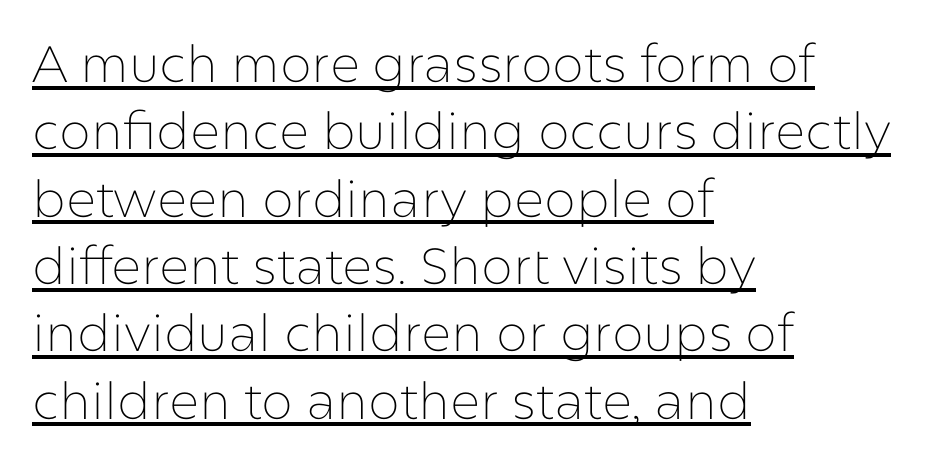
Q: Is the text bold? A: No.
Q: Is the text italic (slanted)? A: No, it is upright.
Q: Is the typeface a serif or a sans-serif typeface? A: Sans-serif.
Q: Is the text underlined? A: Yes.
Q: How is the paragraph aligned? A: Left-aligned.
Q: Is the spacing between letters normal or unusually wide? A: Normal.
Q: Is the spacing between lines tight, normal or loose? A: Normal.
Q: Width (condensed, normal, or wide)? A: Normal.
Q: Stroke contrast? A: Low.
Q: x-height? A: Medium.
Q: Monospaced? A: No.
